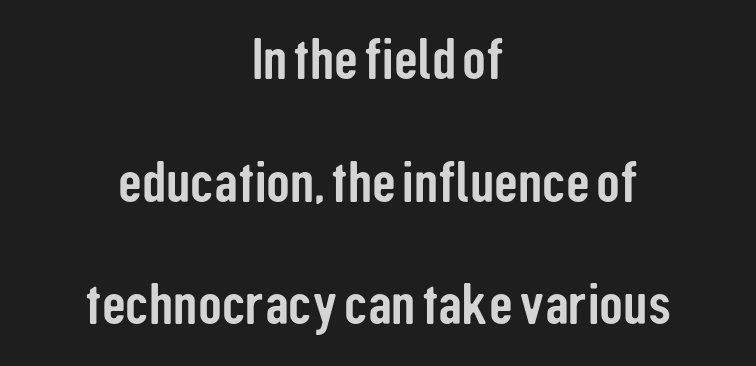
{"serif": "no", "italic": "no", "width": "condensed", "stroke_contrast": "low", "x_height": "medium", "monospaced": "no", "underline": "no", "align": "center", "line_spacing": "loose", "line_spacing_ratio": 2.08, "letter_spacing": "normal", "letter_spacing_em": 0.0, "glyph_px": 59}
